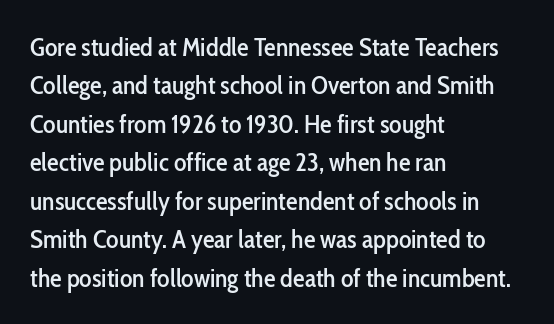
{"italic": "no", "underline": "no", "align": "left", "line_spacing": "normal", "line_spacing_ratio": 1.48, "letter_spacing": "normal", "letter_spacing_em": 0.0, "glyph_px": 26}
